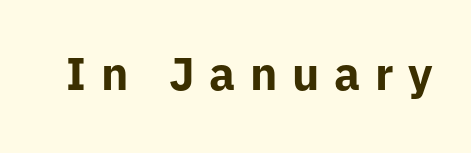
The image shows 46 px bold sans-serif type, upright; set unusually wide letter spacing (+0.32 em), not underlined; low stroke contrast and a medium x-height.
